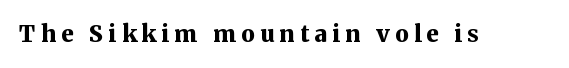
I'd describe the lettering as bold — thick and assertive. This is the regular roman posture of the typeface. The passage shown has open, widely tracked lettering throughout. The passage shown is not underscored anywhere.
